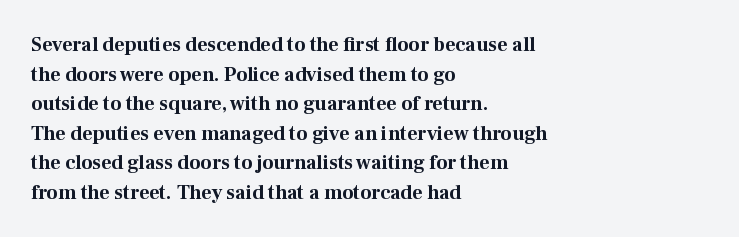
The image shows 20 px bold type, upright; set left-aligned, normal line spacing (1.48x), normal letter spacing, not underlined.
